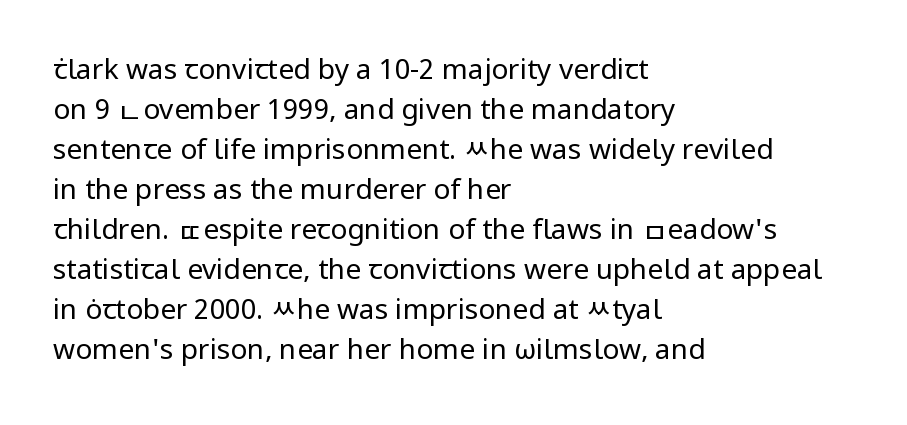
The image shows 28 px regular-weight sans-serif type, upright; set left-aligned, normal line spacing (1.43x), normal letter spacing, not underlined; low stroke contrast and a medium x-height.
